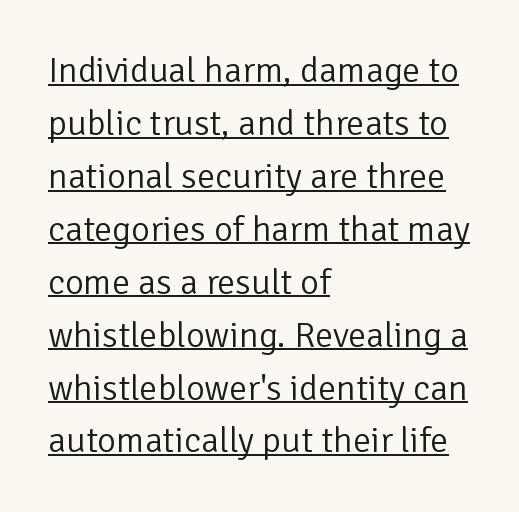
{"serif": "no", "italic": "no", "bold": "no", "weight": "light", "width": "normal", "stroke_contrast": "low", "x_height": "medium", "monospaced": "no", "underline": "yes", "align": "left", "line_spacing": "normal", "line_spacing_ratio": 1.47, "letter_spacing": "normal", "letter_spacing_em": 0.0, "glyph_px": 36}
